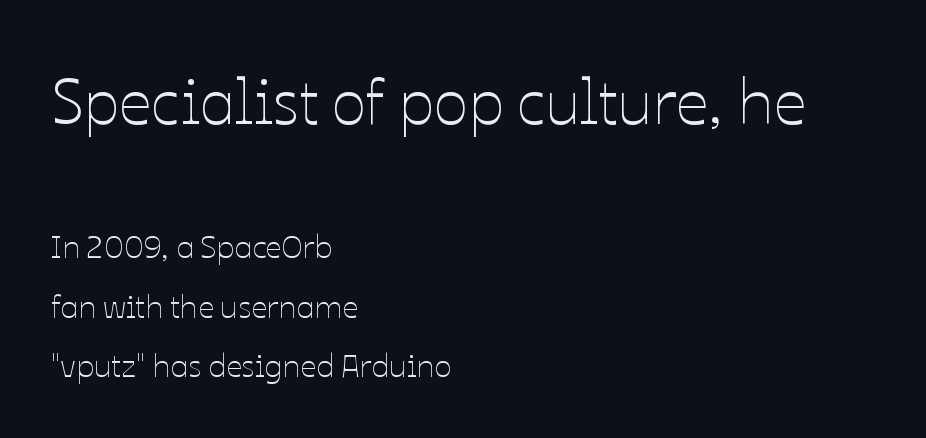
The rendering keeps characters at their native spacing. The typeface has the unassuming heft of standard copy or less. Italic? Not at all — the glyphs are vertical. Typeset ragged right — the left edge is the straight one. The letters in the upper block stand taller than those in the block below. Quick note: underline off.
